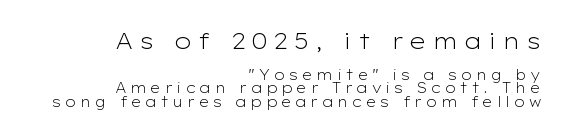
Descender tails drop into unmarked territory. Typeset ragged left — the right edge is the straight one. Ascenders rise straight up at ninety degrees. In terms of leading, this rendering errs on the cramped side. Students, note that the glyphs here are deliberately spaced far apart. Is this a heavy cut? Hardly; it is regular or lighter.
